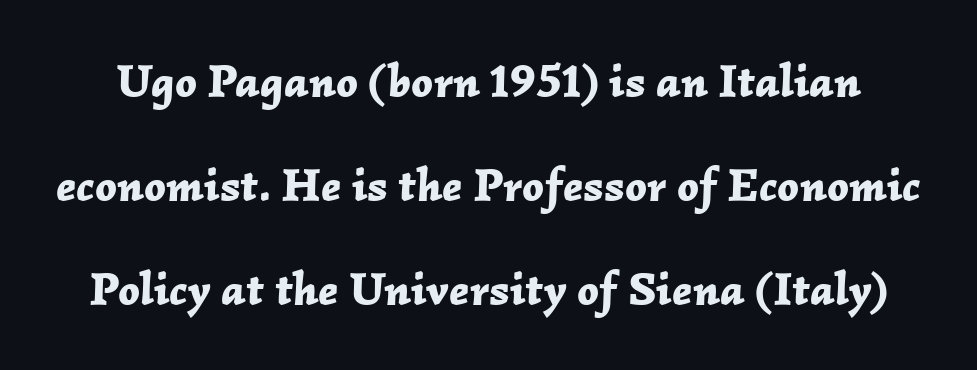
The tracking reads as untouched default to a designer's eye. Words float on clear page, feet unadorned. Tall strokes in this sample are angled rather than plumb. One glance says open: line gaps are wider than usual.
